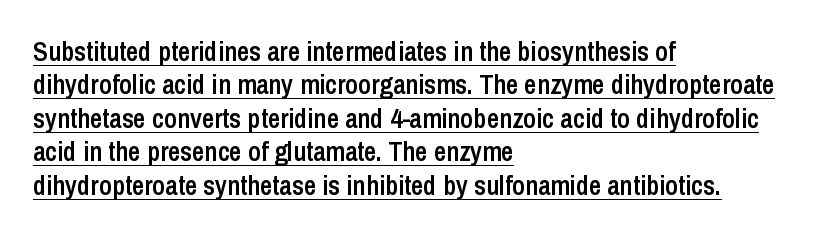
The image shows 27 px text type, upright; set left-aligned, line spacing 1.24x, normal letter spacing, underlined.
